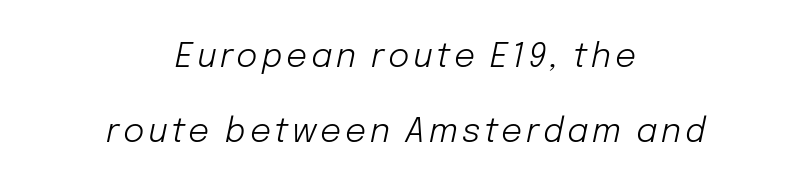
How would I describe the line gaps? Wide and relaxed. Which margin do the lines hug? Neither — every line sits in the middle. The string is rendered with underlining switched off. These glyphs show unthickened strokes, regular width or finer. Yep, that's italic — everything's leaning. Each letter keeps its own natural width here, so spacing adapts to shape.
